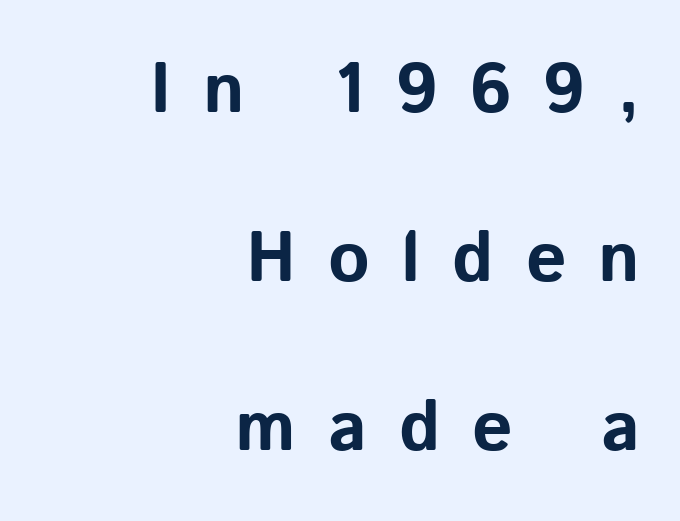
{"serif": "no", "italic": "no", "bold": "yes", "weight": "bold", "width": "normal", "stroke_contrast": "low", "x_height": "medium", "monospaced": "no", "underline": "no", "align": "right", "line_spacing": "loose", "line_spacing_ratio": 2.38, "letter_spacing": "wide", "letter_spacing_em": 0.45, "glyph_px": 71}
